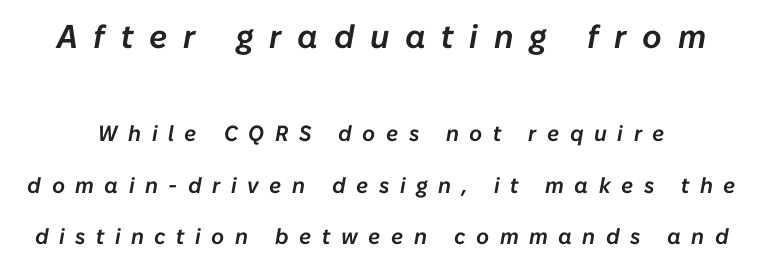
If you measured baseline to baseline, you'd find a long distance. This sample has the flowing, uneven cadence of proportional lettering. The string is rendered with underlining switched off. The gaps between neighbouring characters are conspicuously large.
